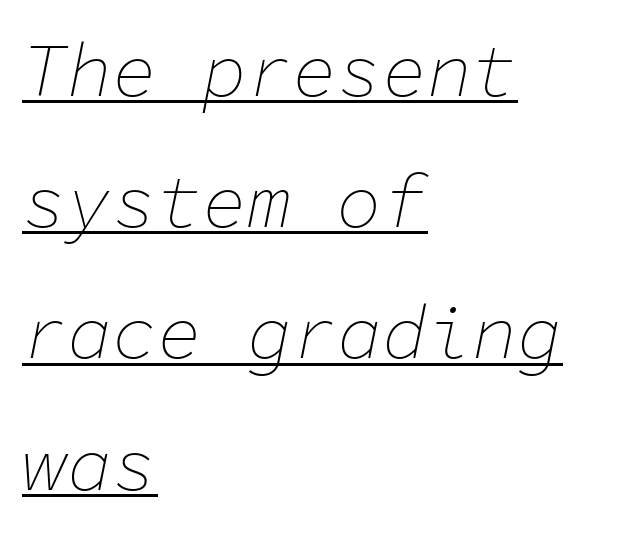
Q: Is the text bold? A: No.
Q: Is the text italic (slanted)? A: Yes, it leans right by about 11 degrees.
Q: Is the text underlined? A: Yes.
Q: How is the paragraph aligned? A: Left-aligned.
Q: Is the spacing between letters normal or unusually wide? A: Normal.
Q: Width (condensed, normal, or wide)? A: Normal.
Q: Stroke contrast? A: Low.
Q: x-height? A: Medium.
Q: Monospaced? A: Yes.
